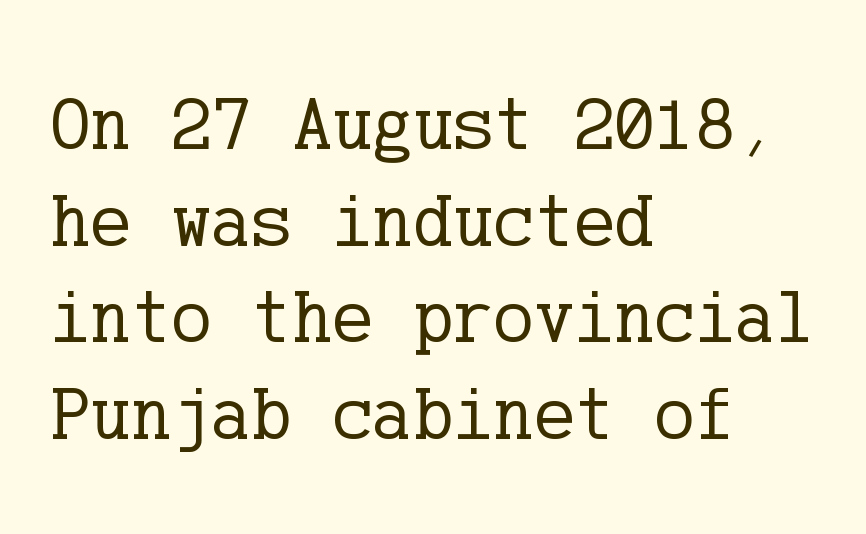
The image shows 76 px regular-weight serif type, upright; set left-aligned, normal line spacing (1.27x), normal letter spacing, not underlined; low stroke contrast and a medium x-height.
